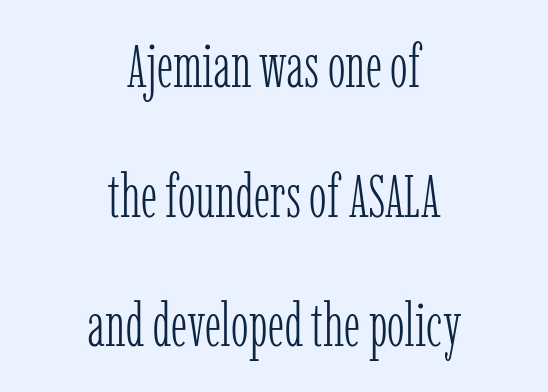
{"serif": "yes", "italic": "no", "bold": "no", "weight": "light", "width": "condensed", "stroke_contrast": "low", "x_height": "medium", "monospaced": "no", "underline": "no", "align": "center", "line_spacing": "loose", "line_spacing_ratio": 2.16, "letter_spacing": "normal", "letter_spacing_em": 0.0, "glyph_px": 60}
